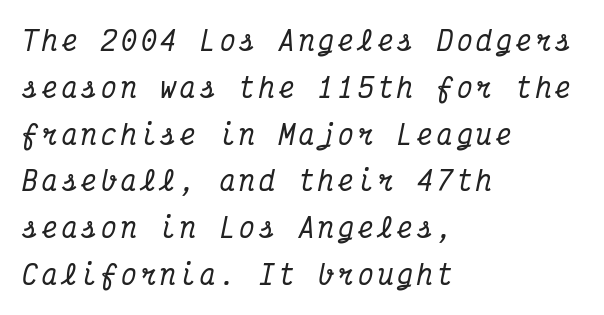
The passage shown is not underscored anywhere. Typeset ragged right — the left edge is the straight one. Every character sits at an angle, as italics do.
